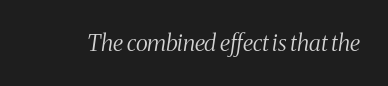
The image shows 23 px text type, italic (leaning right); set normal letter spacing, not underlined.
